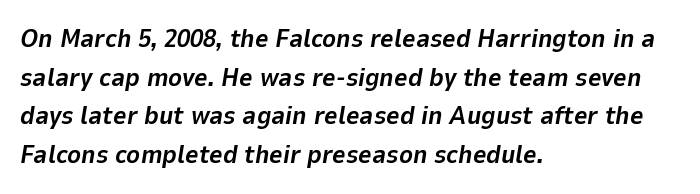
The lines in this sample share a left origin and differ only in where they stop. One glance says typical: line gaps are just what's usual. The words here are not underlined. Is the letter spacing exaggerated? No — it looks like the ordinary default. Characters are canted at an angle relative to the baseline's perpendicular. Strokes here are thick enough to call this a true bold.
